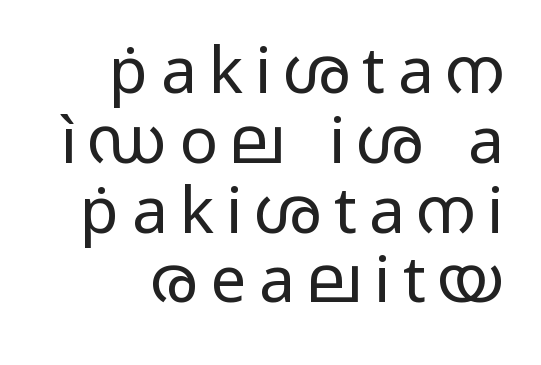
The image shows 64 px regular-weight, wide sans-serif type, upright; set right-aligned, tight line spacing (1.09x), not underlined; low stroke contrast and a medium x-height.
